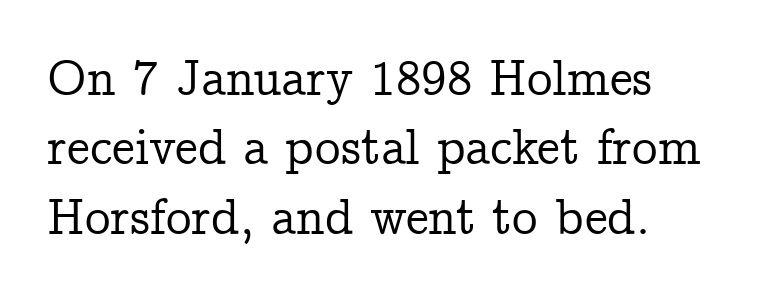
Q: Is the text italic (slanted)? A: No, it is upright.
Q: Is the typeface a serif or a sans-serif typeface? A: Serif.
Q: Is the text underlined? A: No.
Q: How is the paragraph aligned? A: Left-aligned.
Q: Is the spacing between letters normal or unusually wide? A: Normal.
Q: Is the spacing between lines tight, normal or loose? A: Normal.
Q: Width (condensed, normal, or wide)? A: Normal.
Q: Stroke contrast? A: Low.
Q: x-height? A: Medium.
Q: Monospaced? A: No.
